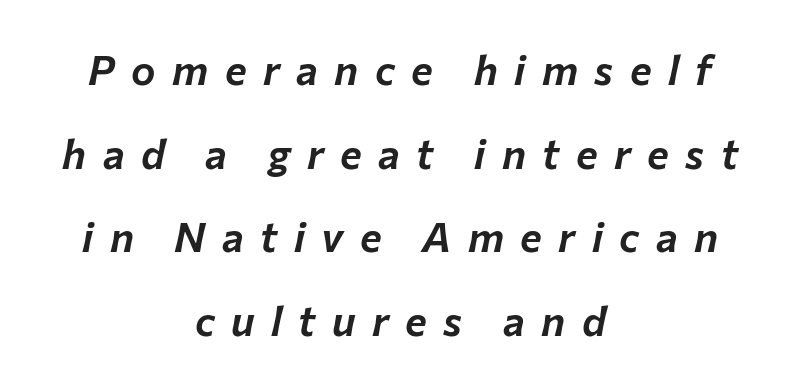
The image shows 41 px text type, italic (leaning right); set centered, loose line spacing (2.04x), unusually wide letter spacing (+0.4 em), not underlined; low stroke contrast and a medium x-height.
